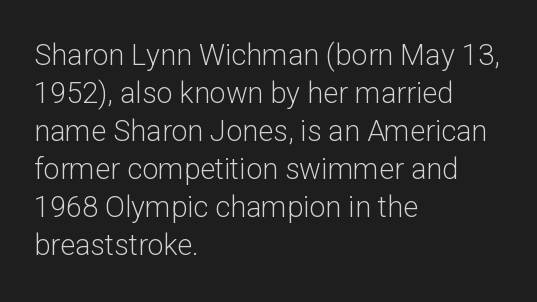
Q: Is the text bold? A: No.
Q: Is the text italic (slanted)? A: No, it is upright.
Q: Is the typeface a serif or a sans-serif typeface? A: Sans-serif.
Q: Is the text underlined? A: No.
Q: How is the paragraph aligned? A: Left-aligned.
Q: Is the spacing between letters normal or unusually wide? A: Normal.
Q: Is the spacing between lines tight, normal or loose? A: Normal.
Q: Width (condensed, normal, or wide)? A: Normal.
Q: Stroke contrast? A: Low.
Q: x-height? A: Medium.
Q: Monospaced? A: No.
